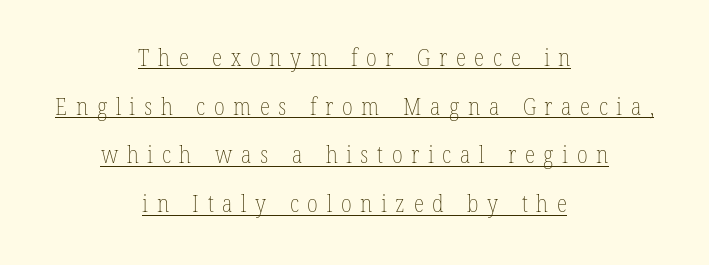
Successive baselines arrive slowly, with a big drop between each. The type sits square on the baseline with zero lean. These lines stack symmetrically, like a column narrowing and widening about its center. Observe the wide spacing: letters keep a clear distance from each other. Glance below the letters and you will spot a drawn line.
